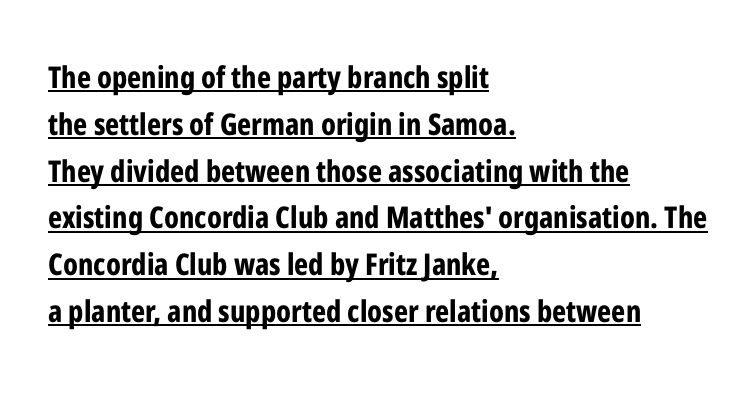
Q: Is the text bold? A: Yes.
Q: Is the text italic (slanted)? A: No, it is upright.
Q: Is the typeface a serif or a sans-serif typeface? A: Sans-serif.
Q: Is the text underlined? A: Yes.
Q: How is the paragraph aligned? A: Left-aligned.
Q: Is the spacing between letters normal or unusually wide? A: Normal.
Q: Is the spacing between lines tight, normal or loose? A: Normal.
Q: Width (condensed, normal, or wide)? A: Condensed.
Q: Stroke contrast? A: Low.
Q: x-height? A: Medium.
Q: Monospaced? A: No.
